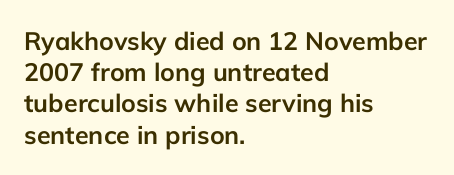
Q: Is the text bold? A: Yes.
Q: Is the text italic (slanted)? A: No, it is upright.
Q: Is the text underlined? A: No.
Q: How is the paragraph aligned? A: Left-aligned.
Q: Is the spacing between letters normal or unusually wide? A: Normal.
Q: Is the spacing between lines tight, normal or loose? A: Normal.
